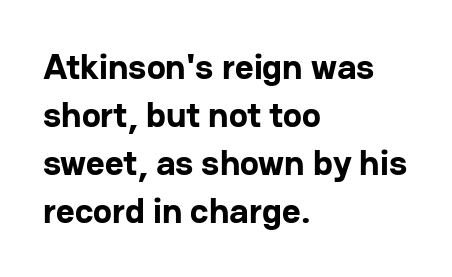
Q: Is the text bold? A: Yes.
Q: Is the text italic (slanted)? A: No, it is upright.
Q: Is the typeface a serif or a sans-serif typeface? A: Sans-serif.
Q: Is the text underlined? A: No.
Q: How is the paragraph aligned? A: Left-aligned.
Q: Is the spacing between letters normal or unusually wide? A: Normal.
Q: Is the spacing between lines tight, normal or loose? A: Normal.
Q: Width (condensed, normal, or wide)? A: Normal.
Q: Stroke contrast? A: Low.
Q: x-height? A: Medium.
Q: Monospaced? A: No.
